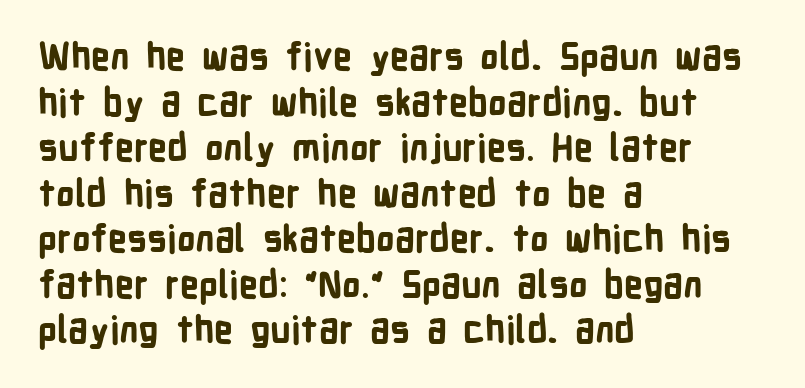
Has an underline been added? It has not. The specimen reads as upright at a glance. Notice how the passage keeps a crisp vertical edge on the left only. The strokes are fattened all the way to bold.
